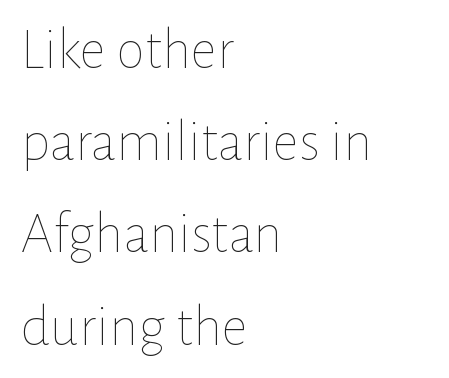
Notice how descenders clear the ascenders below comfortably — that's standard leading. The paragraph has a hard left edge and a soft right edge. Observe the ordinary spacing: letters are neighbours, not strangers. Posture: straight, roman, zero tilt.
